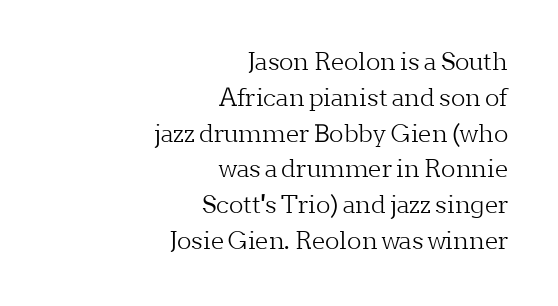
Q: Is the text bold? A: No.
Q: Is the text italic (slanted)? A: No, it is upright.
Q: Is the text underlined? A: No.
Q: How is the paragraph aligned? A: Right-aligned.
Q: Is the spacing between letters normal or unusually wide? A: Normal.
Q: Is the spacing between lines tight, normal or loose? A: Normal.
